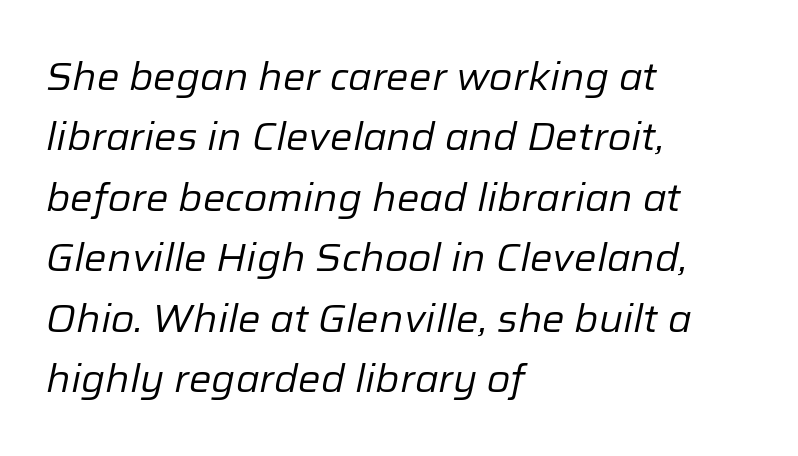
The image shows 38 px regular-weight type, italic (leaning right); set left-aligned, normal line spacing (1.59x), normal letter spacing, not underlined; low stroke contrast and a medium x-height.
